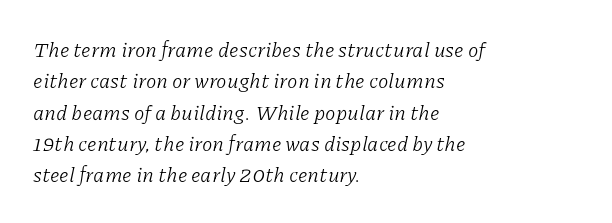
The image shows 21 px text type, italic (leaning right); set left-aligned, normal line spacing (1.49x), normal letter spacing, not underlined.
